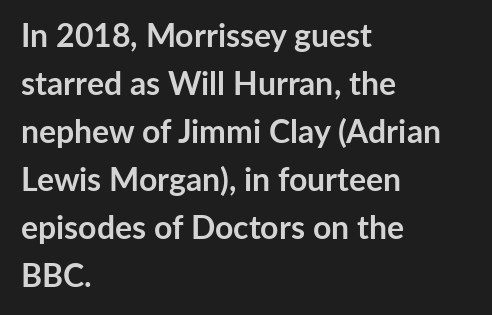
You can tell it's not italic because the verticals are truly vertical. Leading matches the norm, producing a regular column. This is heavy type, rendered in bold. The passage shown is not underscored anywhere.
